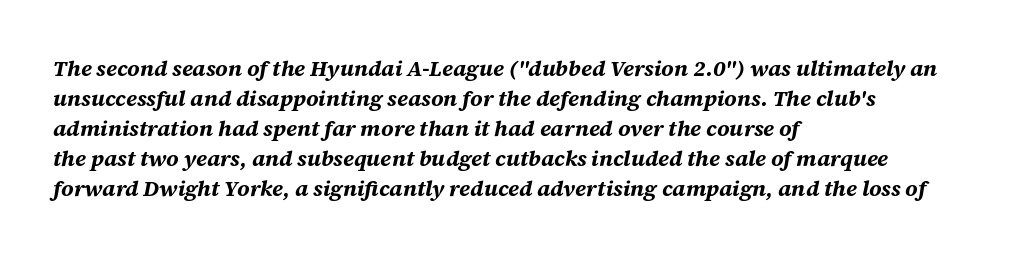
{"italic": "yes", "lean": "right", "slant_degrees": 12, "bold": "yes", "underline": "no", "align": "left", "line_spacing": "normal", "line_spacing_ratio": 1.36, "letter_spacing": "normal", "letter_spacing_em": 0.0, "glyph_px": 22}
